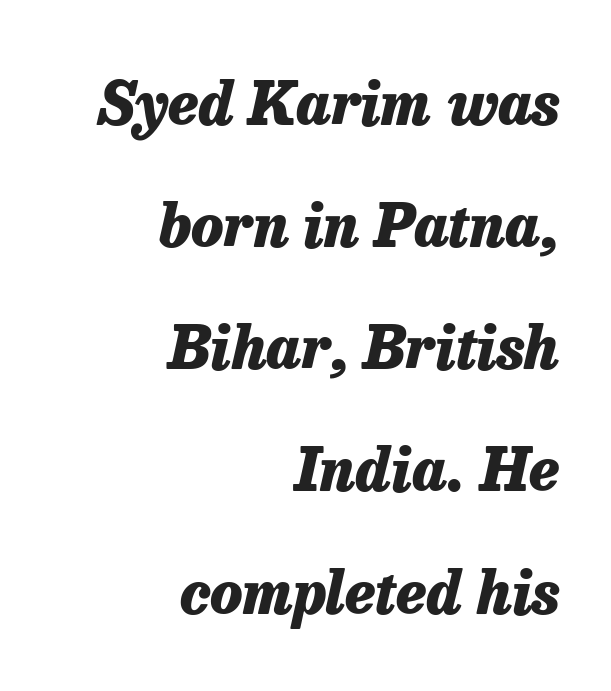
The image shows 59 px heavy type, italic (leaning right); set right-aligned, loose line spacing (2.07x), normal letter spacing, not underlined; low stroke contrast and a medium x-height.
